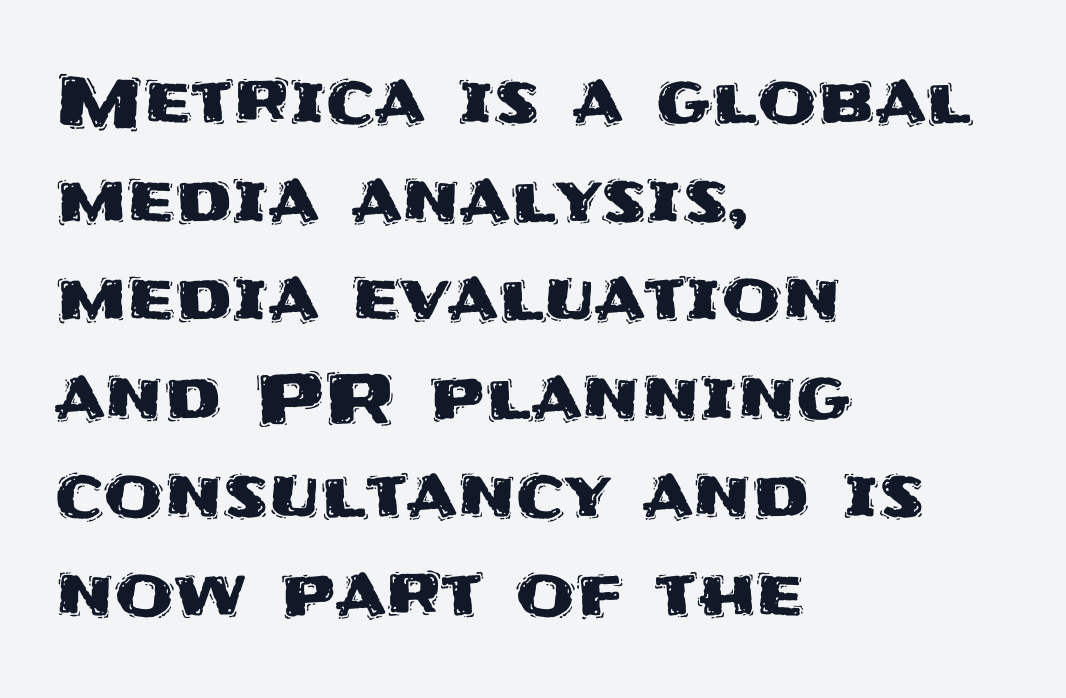
Q: Is the text italic (slanted)? A: No, it is upright.
Q: Is the typeface a serif or a sans-serif typeface? A: Sans-serif.
Q: Is the text underlined? A: No.
Q: How is the paragraph aligned? A: Left-aligned.
Q: Is the spacing between letters normal or unusually wide? A: Normal.
Q: Is the spacing between lines tight, normal or loose? A: Normal.
Q: Width (condensed, normal, or wide)? A: Normal.
Q: Stroke contrast? A: Medium.
Q: x-height? A: Large.
Q: Monospaced? A: No.
